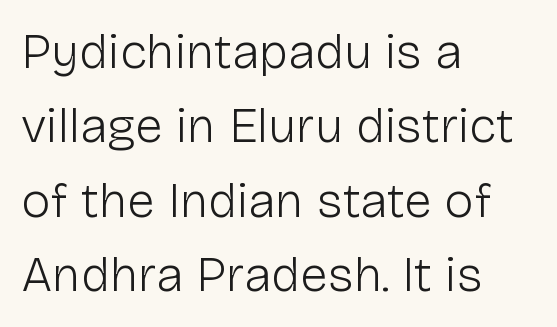
The image shows 50 px light sans-serif type, upright; set left-aligned, normal line spacing (1.49x), normal letter spacing, not underlined; low stroke contrast and a medium x-height.
